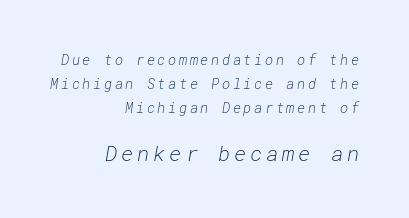
Q: Is the text bold? A: No.
Q: Is the text italic (slanted)? A: Yes, it leans right by about 10 degrees.
Q: Is the text underlined? A: No.
Q: How is the paragraph aligned? A: Right-aligned.
Q: Which block of text is set in a larger size, the first (top) or the second (bottom)? A: The second (bottom) one.
